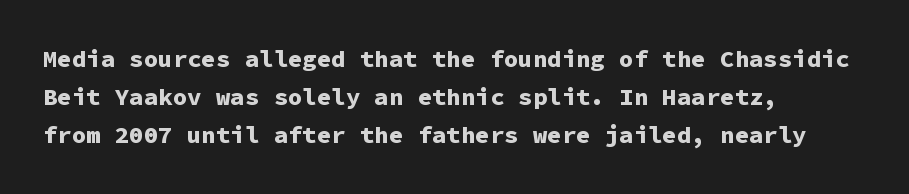
The image shows 24 px bold type, upright; set left-aligned, normal line spacing (1.59x), normal letter spacing, not underlined.
